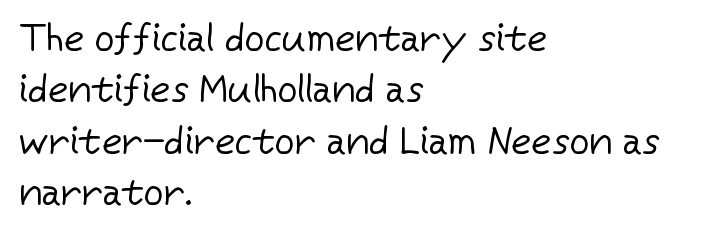
The image shows 39 px regular-weight sans-serif type, upright; set left-aligned, normal line spacing (1.32x), normal letter spacing, not underlined; low stroke contrast and a medium x-height.
